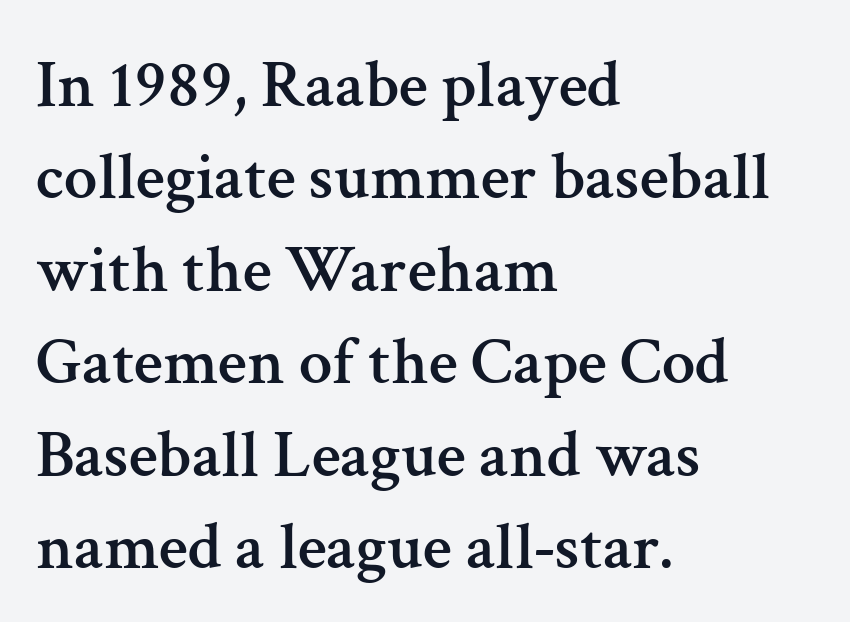
Notice how the stems are strictly vertical — no italics here. The lines sit at an ordinary, default distance from one another. Font category for this specimen: serif. A student would call this left alignment; a typographer would say flush left, rag right.
